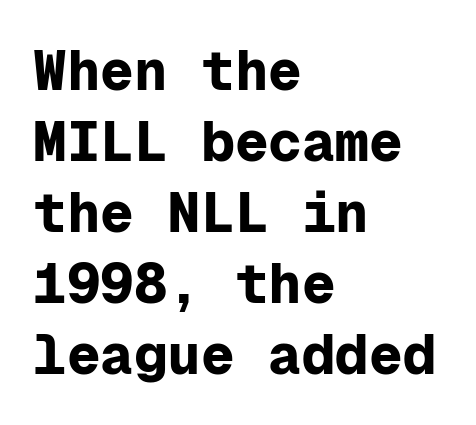
{"serif": "no", "italic": "no", "bold": "yes", "weight": "bold", "width": "normal", "stroke_contrast": "low", "x_height": "medium", "monospaced": "yes", "underline": "no", "align": "left", "line_spacing": "normal", "line_spacing_ratio": 1.27, "letter_spacing": "normal", "letter_spacing_em": 0.0, "glyph_px": 56}
